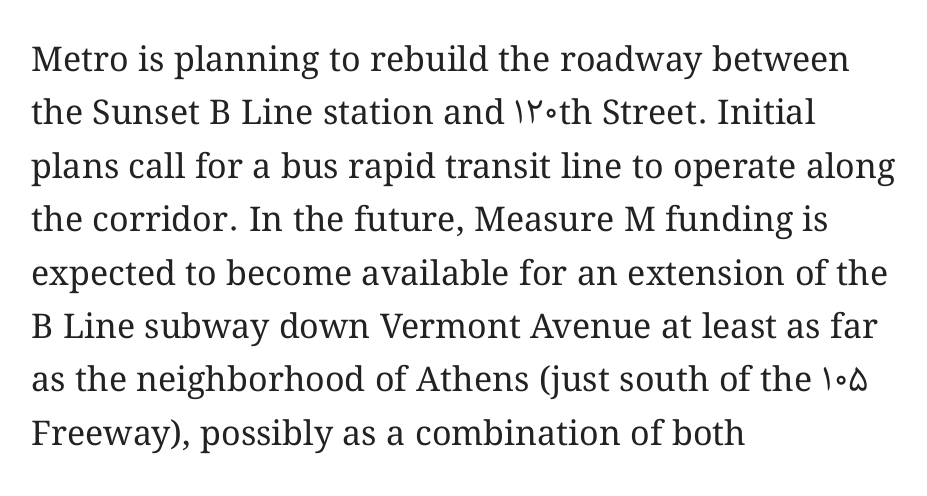
The lettering stays uniformly vertical, giving the passage a roman look. Interline gaps are of average width in this sample. The space beneath each line is pristine and unruled. Proportional: the letters do not fall into vertical columns. The type is set solid horizontally, with unmodified tracking.
